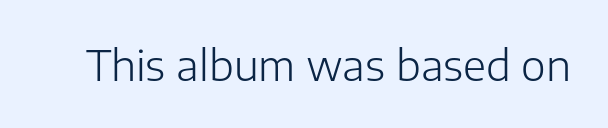
The image shows 42 px light sans-serif type, upright; set normal letter spacing, not underlined; low stroke contrast and a medium x-height.
